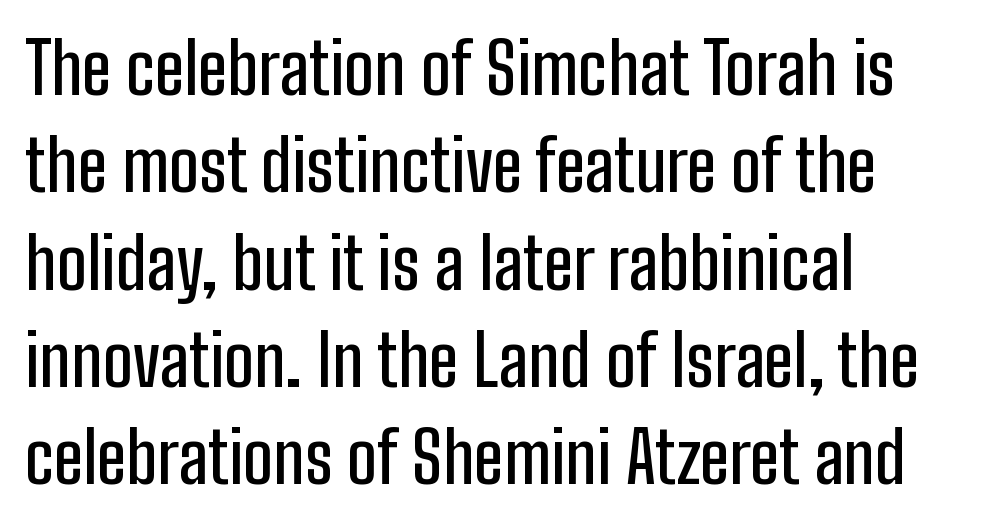
Is there any slant? The stems are plumb. Think of a printed novel: that variable character pitch is what you see here. Horizontally, the lines are justified to the leading edge only. Classification — sans serif. Quick note: underline off. Nothing unusual about the tracking: characters are spaced as the font intends.
